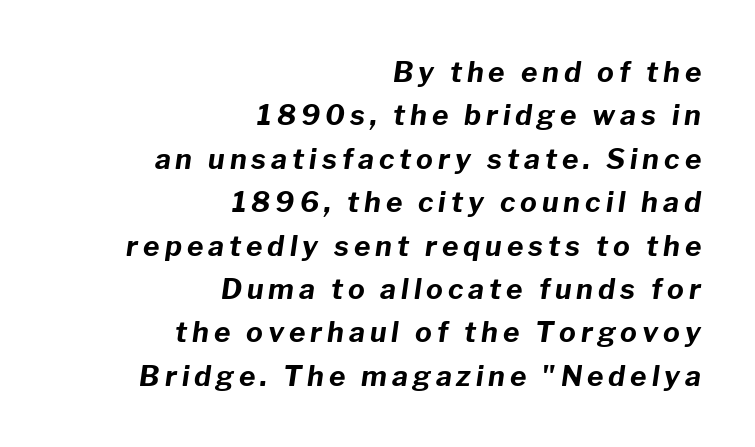
Glance below the letters and you will spot only blank space. Style check: oblique. Vertical spacing — default. If you drew a ruler down the right edge, every line would touch it. Weight check: bold — yes, fully. Proportional: the letters do not fall into vertical columns.
